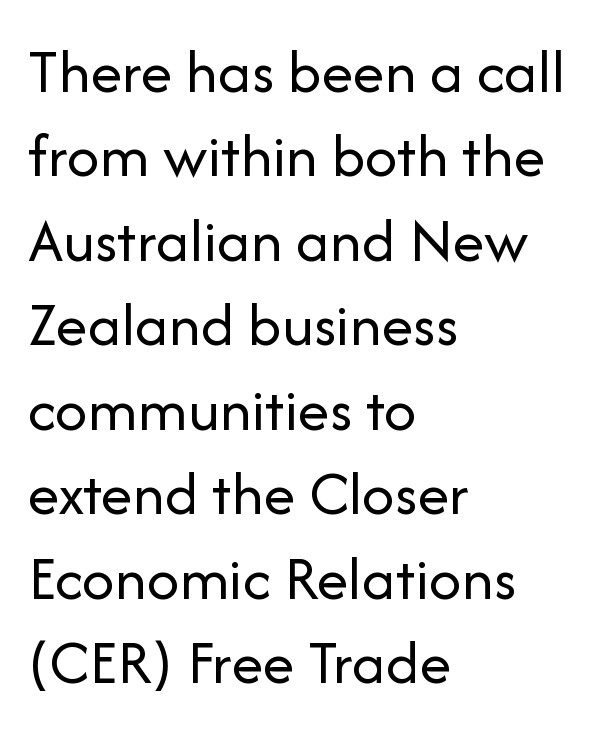
The image shows 64 px regular-weight sans-serif type, upright; set left-aligned, normal line spacing (1.32x), normal letter spacing, not underlined; low stroke contrast and a medium x-height.
